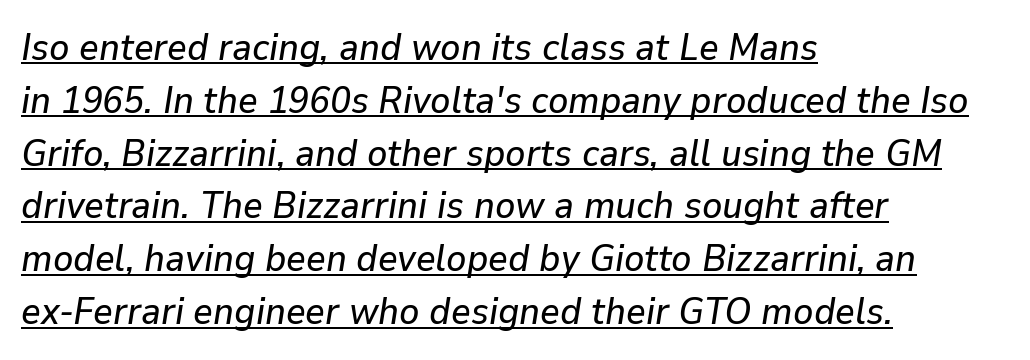
Regular leading. A rule runs beneath these lines of type. Every character sits at an angle, as italics do. Spacing between characters is what you'd get straight out of the box. The setting favours the left margin, as ordinary paragraphs usually do.
